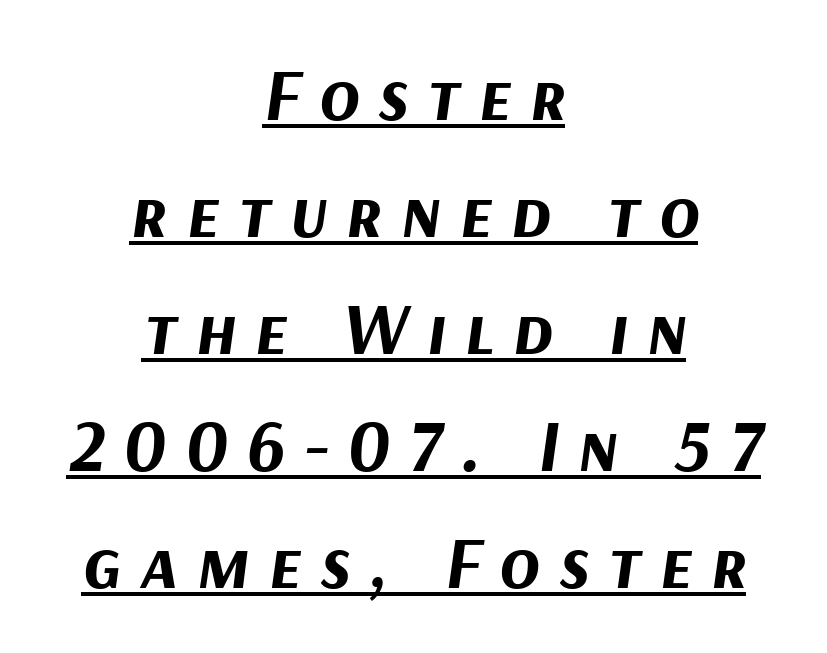
Horizontal bands of white between lines are of average thickness. Typographic density is high because the face is bold. Do the characters align in a grid? No, the font is proportional. The font's italic variant was chosen for this text. You can see a thin bar hugging the bottom of the glyphs.
